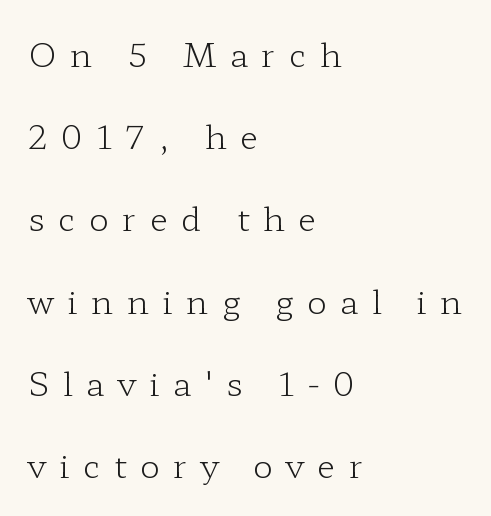
The weight would be labelled regular, book, light, or lighter still. Does the lettering tilt? It doesn't — this is upright. Honestly, the rows look like they've been pulled way apart. Glyph-to-glyph distance is far greater than everyday printed text.
